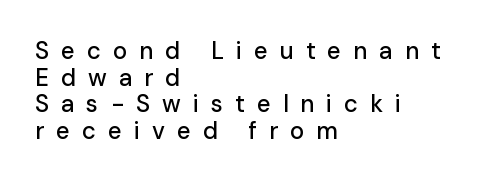
The designer dialed line spacing down below the default. Quick note: underline off. Does extra space separate the letters? Yes, quite a lot of it. The specimen reads as upright at a glance. Teacher's note: observe the even left margin — that is flush-left alignment.
